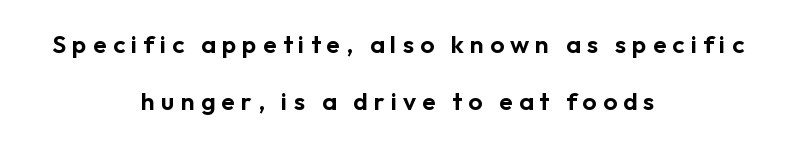
Each word looks stretched out because of the extra space between its letters. You could fit nearly another row in the gap between these rows. Plain, unruled lines of type. Horizontal alignment here is central, giving a formal, balanced look. Posture: straight, roman, zero tilt.
